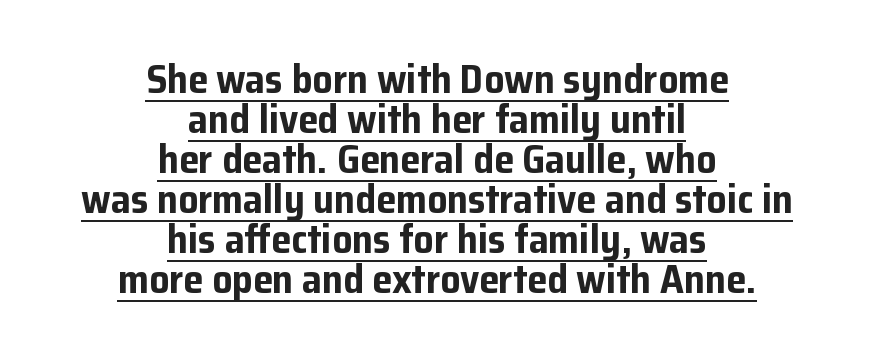
Q: Is the text bold? A: Yes.
Q: Is the text italic (slanted)? A: No, it is upright.
Q: Is the typeface a serif or a sans-serif typeface? A: Sans-serif.
Q: Is the text underlined? A: Yes.
Q: How is the paragraph aligned? A: Centered.
Q: Is the spacing between letters normal or unusually wide? A: Normal.
Q: Is the spacing between lines tight, normal or loose? A: Tight.
Q: Width (condensed, normal, or wide)? A: Normal.
Q: Stroke contrast? A: Low.
Q: x-height? A: Medium.
Q: Monospaced? A: No.
